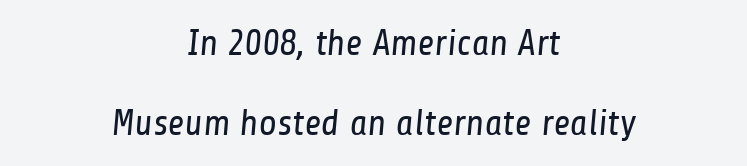
{"serif": "no", "bold": "no", "weight": "regular", "width": "condensed", "stroke_contrast": "low", "x_height": "medium", "monospaced": "no", "underline": "no", "align": "center", "line_spacing": "loose", "line_spacing_ratio": 2.15, "letter_spacing": "normal", "letter_spacing_em": 0.0, "glyph_px": 37}
